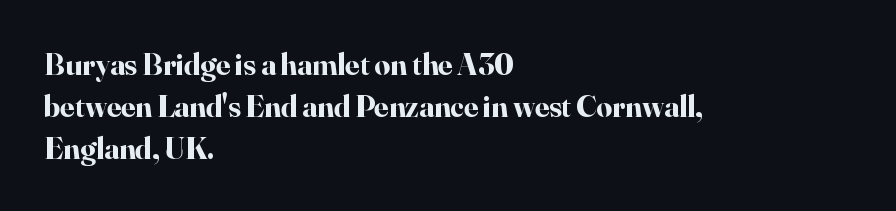
{"serif": "yes", "italic": "no", "bold": "yes", "weight": "bold", "width": "normal", "stroke_contrast": "high", "x_height": "small", "monospaced": "no", "underline": "no", "align": "left", "line_spacing": "normal", "line_spacing_ratio": 1.35, "letter_spacing": "normal", "letter_spacing_em": 0.0, "glyph_px": 31}
